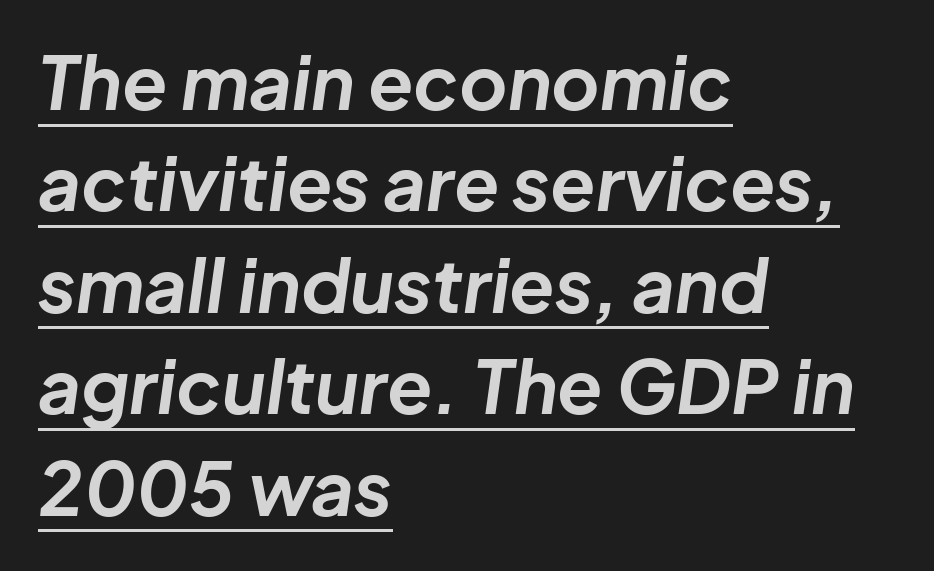
The image shows 74 px bold type, italic (leaning right); set left-aligned, normal line spacing (1.37x), normal letter spacing, underlined; low stroke contrast and a medium x-height.
